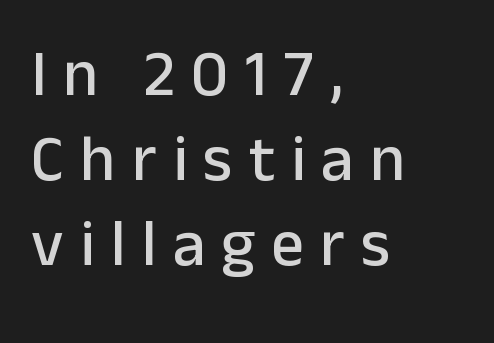
No feet cap the strokes, marking this as sans-serif type. The letters advance in unequal steps, a hallmark of proportional type. The horizontal fit of the characters is loose and conspicuously gappy. A roman cut, with each character standing at attention. Nobody drew a line under any word here. The passage is arranged the way most books set body copy — flush left.
